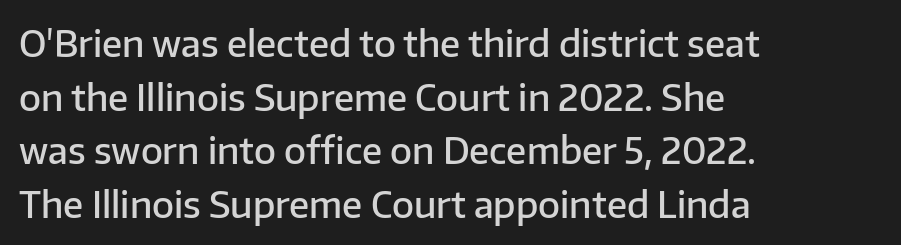
The space beneath each line is pristine and unruled. What's the leading like? Ordinary, nothing unusual. You can tell it's not italic because the verticals are truly vertical. You could not count columns in this text — the font is proportionally spaced. Check where the strokes stop: nothing finishes them off — pure sans. Short and long lines alike share a common starting point at left.
